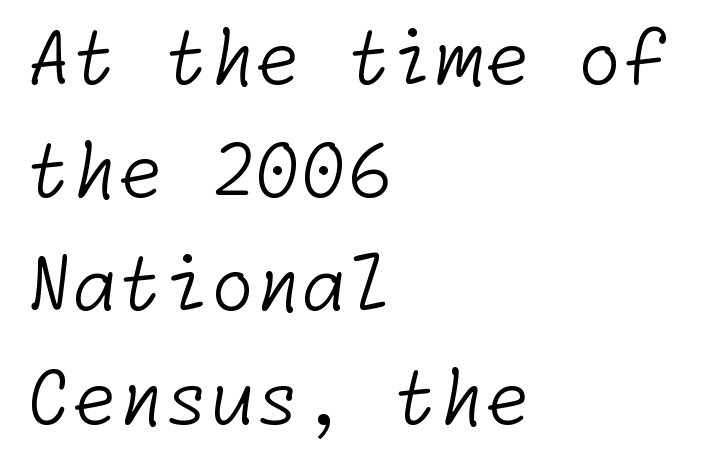
Q: Is the text bold? A: No.
Q: Is the typeface a serif or a sans-serif typeface? A: Sans-serif.
Q: Is the text underlined? A: No.
Q: How is the paragraph aligned? A: Left-aligned.
Q: Is the spacing between letters normal or unusually wide? A: Normal.
Q: Is the spacing between lines tight, normal or loose? A: Normal.
Q: Width (condensed, normal, or wide)? A: Normal.
Q: Stroke contrast? A: Low.
Q: x-height? A: Medium.
